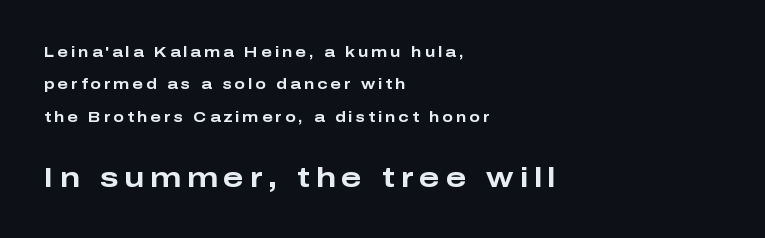
The image shows 27 px bold type, upright; set left-aligned, loose line spacing (2.32x), unusually wide letter spacing (+0.22 em), not underlined; the second (bottom) block is 1.93x larger.
